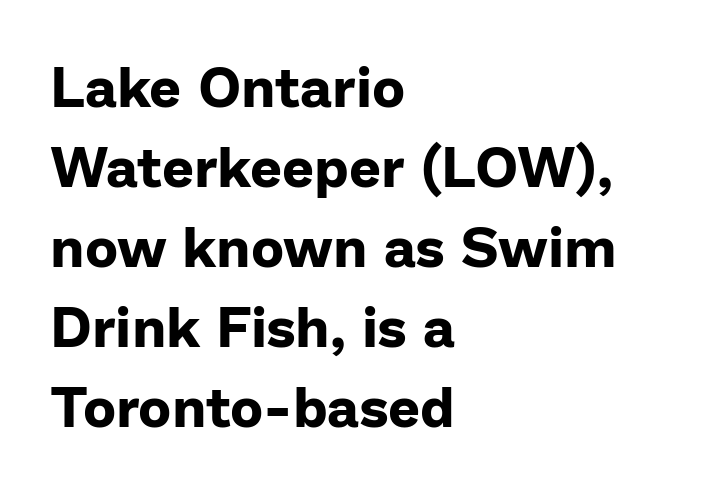
Q: Is the text bold? A: Yes.
Q: Is the text italic (slanted)? A: No, it is upright.
Q: Is the typeface a serif or a sans-serif typeface? A: Sans-serif.
Q: Is the text underlined? A: No.
Q: How is the paragraph aligned? A: Left-aligned.
Q: Is the spacing between letters normal or unusually wide? A: Normal.
Q: Is the spacing between lines tight, normal or loose? A: Normal.
Q: Width (condensed, normal, or wide)? A: Normal.
Q: Stroke contrast? A: Low.
Q: x-height? A: Medium.
Q: Monospaced? A: No.
